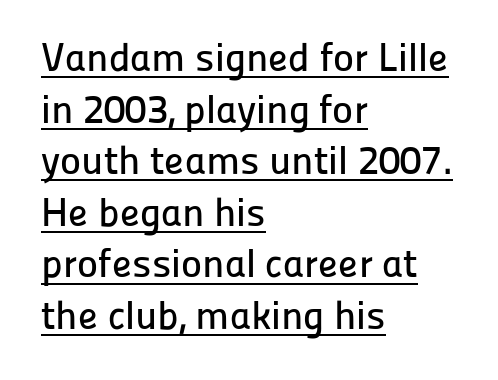
Q: Is the text italic (slanted)? A: No, it is upright.
Q: Is the typeface a serif or a sans-serif typeface? A: Sans-serif.
Q: Is the text underlined? A: Yes.
Q: How is the paragraph aligned? A: Left-aligned.
Q: Is the spacing between letters normal or unusually wide? A: Normal.
Q: Is the spacing between lines tight, normal or loose? A: Normal.
Q: Width (condensed, normal, or wide)? A: Normal.
Q: Stroke contrast? A: Low.
Q: x-height? A: Medium.
Q: Monospaced? A: No.
